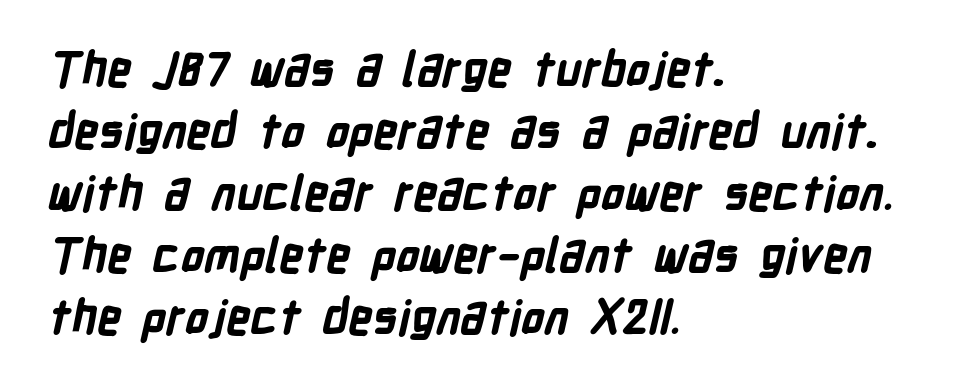
The image shows 47 px bold, condensed sans-serif type; set left-aligned, normal line spacing (1.32x), normal letter spacing, not underlined; low stroke contrast and a medium x-height.
